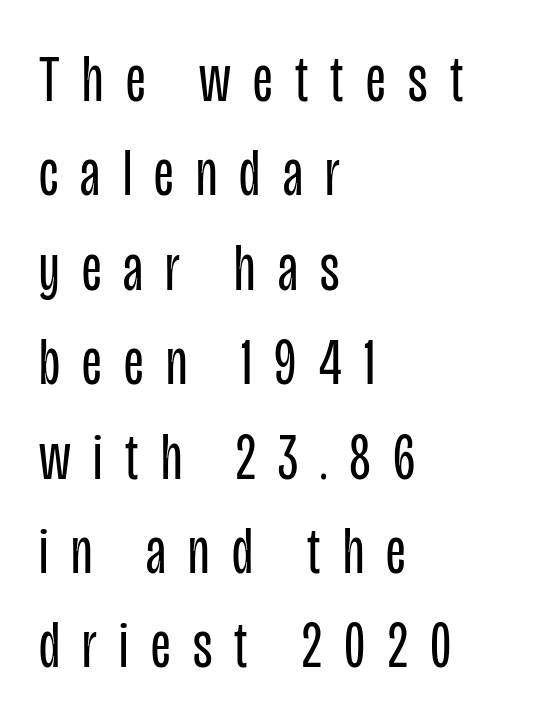
Q: Is the text bold? A: No.
Q: Is the text italic (slanted)? A: No, it is upright.
Q: Is the typeface a serif or a sans-serif typeface? A: Sans-serif.
Q: Is the text underlined? A: No.
Q: How is the paragraph aligned? A: Left-aligned.
Q: Is the spacing between letters normal or unusually wide? A: Unusually wide.
Q: Is the spacing between lines tight, normal or loose? A: Normal.
Q: Width (condensed, normal, or wide)? A: Condensed.
Q: Stroke contrast? A: Low.
Q: x-height? A: Large.
Q: Monospaced? A: No.
